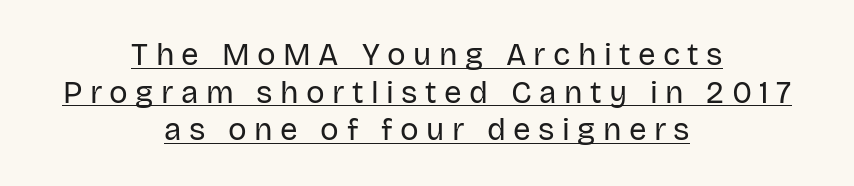
The image shows 31 px regular-weight sans-serif type, upright; set centered, line spacing 1.21x, unusually wide letter spacing (+0.24 em), underlined; low stroke contrast and a large x-height.
